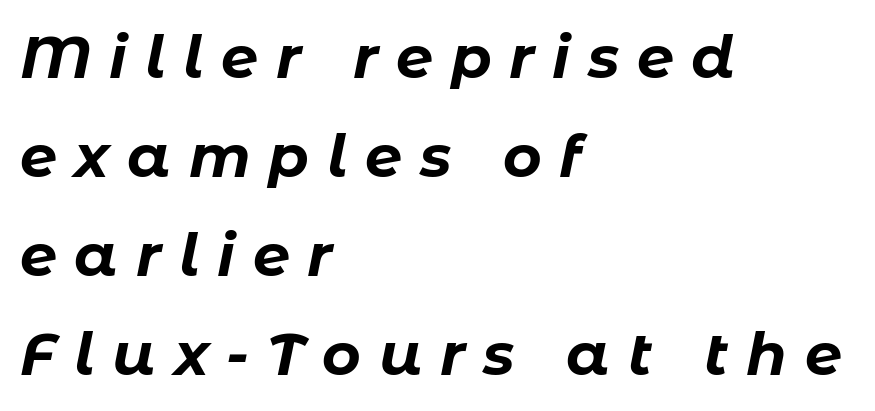
The letters are spread apart with noticeably loose tracking. The specimen reads as italic at a glance. On the weight axis this lands at bold, roughly 700. You could not count columns in this text — the font is proportionally spaced. Check under the words: just untouched page. This rendering uses left alignment, leaving the right contour irregular.
